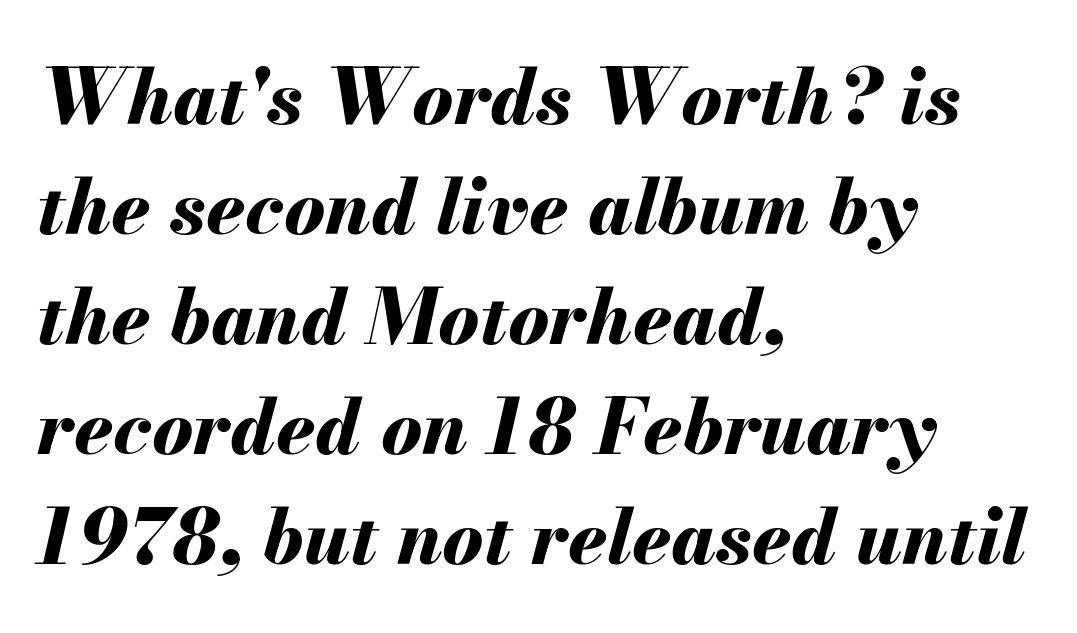
Q: Is the text bold? A: Yes.
Q: Is the text italic (slanted)? A: Yes, it leans right by about 13 degrees.
Q: Is the text underlined? A: No.
Q: How is the paragraph aligned? A: Left-aligned.
Q: Is the spacing between letters normal or unusually wide? A: Normal.
Q: Is the spacing between lines tight, normal or loose? A: Normal.
Q: Width (condensed, normal, or wide)? A: Normal.
Q: Stroke contrast? A: Medium.
Q: x-height? A: Small.
Q: Monospaced? A: No.
